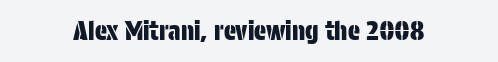
If you drew a line through each stem, it would be perfectly vertical. Characters follow at the spacing the type designer built in. The words here are not underlined.
